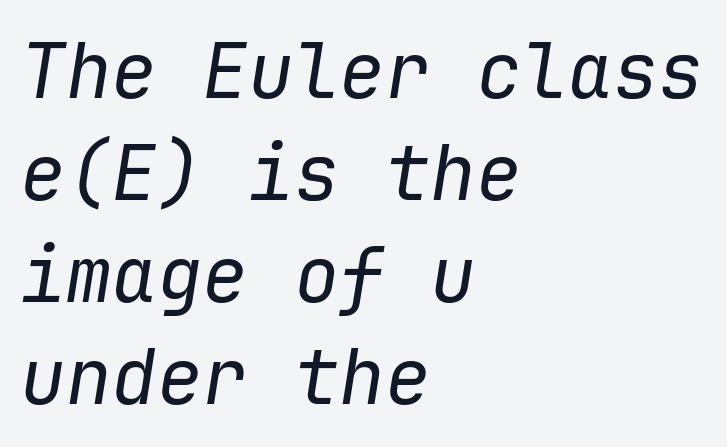
Q: Is the text bold? A: No.
Q: Is the text italic (slanted)? A: Yes, it leans right by about 9 degrees.
Q: Is the text underlined? A: No.
Q: How is the paragraph aligned? A: Left-aligned.
Q: Is the spacing between letters normal or unusually wide? A: Normal.
Q: Is the spacing between lines tight, normal or loose? A: Normal.
Q: Width (condensed, normal, or wide)? A: Normal.
Q: Stroke contrast? A: Low.
Q: x-height? A: Medium.
Q: Monospaced? A: Yes.
